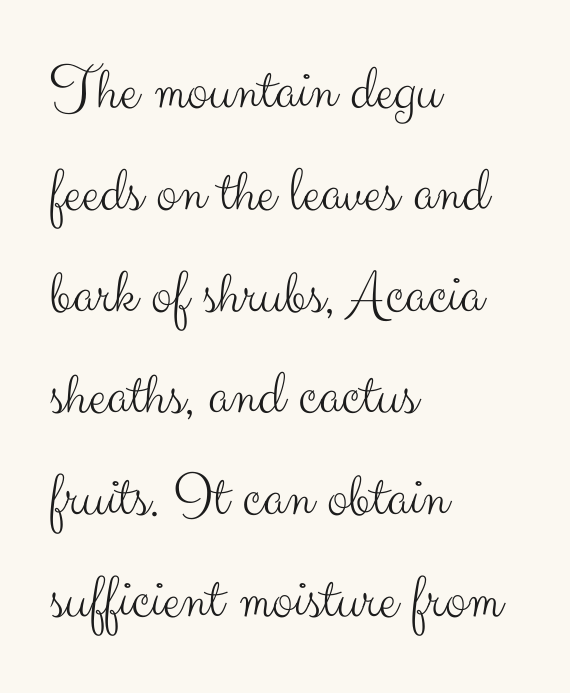
Q: Is the text bold? A: No.
Q: Is the text italic (slanted)? A: Yes.
Q: Is the typeface a serif or a sans-serif typeface? A: Sans-serif.
Q: Is the text underlined? A: No.
Q: How is the paragraph aligned? A: Left-aligned.
Q: Is the spacing between letters normal or unusually wide? A: Normal.
Q: Is the spacing between lines tight, normal or loose? A: Normal.
Q: Width (condensed, normal, or wide)? A: Normal.
Q: Stroke contrast? A: Medium.
Q: x-height? A: Small.
Q: Monospaced? A: No.
